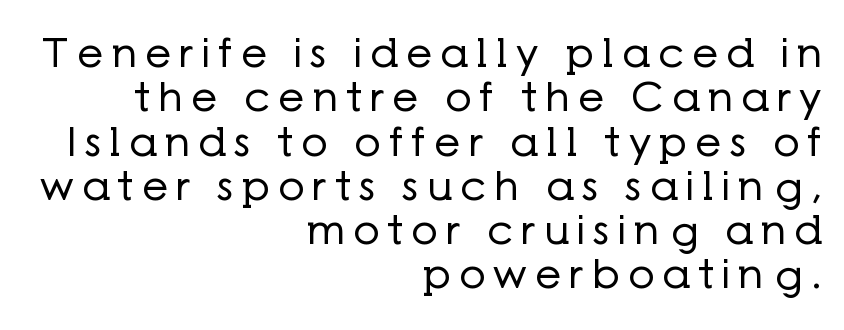
{"serif": "no", "italic": "no", "bold": "no", "weight": "regular", "width": "normal", "stroke_contrast": "low", "x_height": "medium", "monospaced": "no", "underline": "no", "align": "right", "line_spacing": "tight", "line_spacing_ratio": 1.08, "letter_spacing": "wide", "letter_spacing_em": 0.2, "glyph_px": 41}
